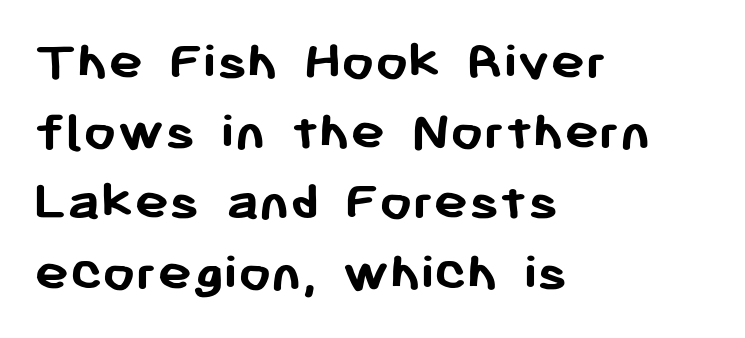
The image shows 58 px semibold sans-serif type, upright; set left-aligned, line spacing 1.21x, normal letter spacing, not underlined; low stroke contrast and a medium x-height.
